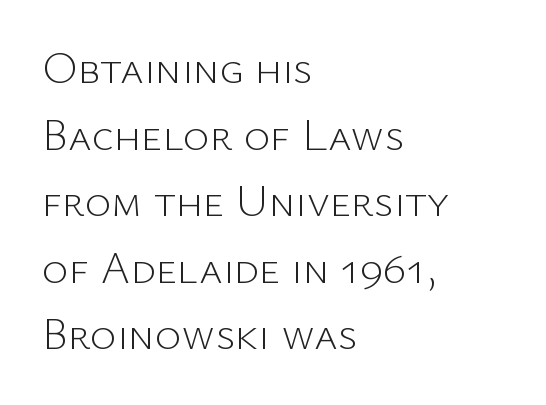
Short and long lines alike share a common starting point at left. The face looks like a standard text weight, possibly lighter. The lines sit at an ordinary, default distance from one another. Looks like regular typesetting: each glyph gets only the width it needs. Students, note that the glyphs here touch the page at normal intervals.
